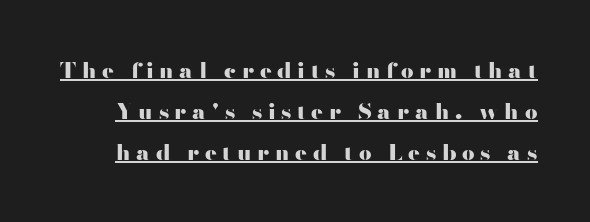
The image shows 22 px bold type, upright; set line spacing 1.86x, unusually wide letter spacing (+0.26 em), underlined.
